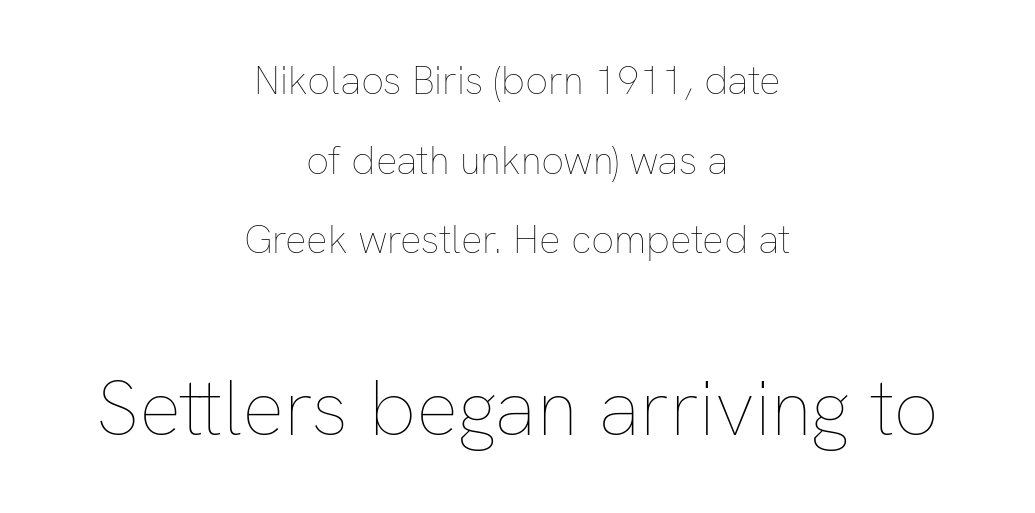
The image shows 79 px thin type, upright; set centered, loose line spacing (1.99x), normal letter spacing, not underlined; the second (bottom) block is 1.98x larger; low stroke contrast and a medium x-height.
